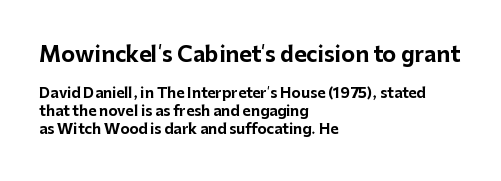
The lines are quadded left. The face used here appears at its bigger size in the upper chunk. Italic? Not at all — the glyphs are vertical. These words are printed bold, with thick strokes throughout. Quick note: interline space is typical. Words appear dense and cohesive because spacing is normal.
